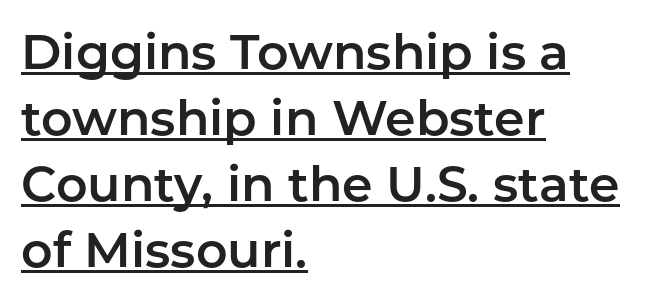
Q: Is the text italic (slanted)? A: No, it is upright.
Q: Is the typeface a serif or a sans-serif typeface? A: Sans-serif.
Q: Is the text underlined? A: Yes.
Q: How is the paragraph aligned? A: Left-aligned.
Q: Is the spacing between letters normal or unusually wide? A: Normal.
Q: Is the spacing between lines tight, normal or loose? A: Normal.
Q: Width (condensed, normal, or wide)? A: Normal.
Q: Stroke contrast? A: Low.
Q: x-height? A: Medium.
Q: Monospaced? A: No.
